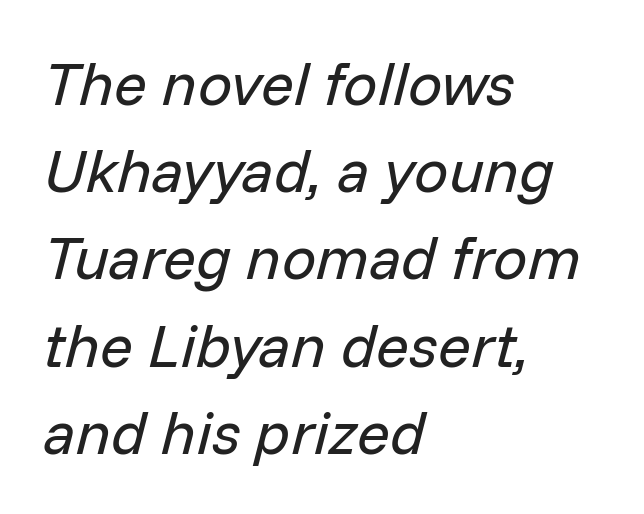
The image shows 61 px regular-weight type, italic (leaning right); set left-aligned, normal line spacing (1.43x), normal letter spacing, not underlined; low stroke contrast and a medium x-height.
